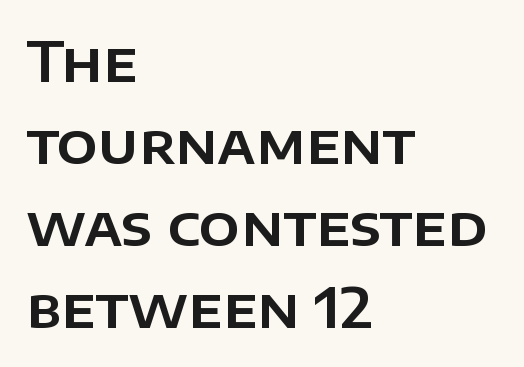
Q: Is the text italic (slanted)? A: No, it is upright.
Q: Is the typeface a serif or a sans-serif typeface? A: Sans-serif.
Q: Is the text underlined? A: No.
Q: How is the paragraph aligned? A: Left-aligned.
Q: Is the spacing between letters normal or unusually wide? A: Normal.
Q: Is the spacing between lines tight, normal or loose? A: Normal.
Q: Width (condensed, normal, or wide)? A: Normal.
Q: Stroke contrast? A: Low.
Q: x-height? A: Large.
Q: Monospaced? A: No.
